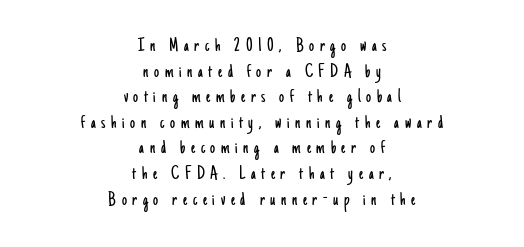
The image shows 20 px text type, upright; set centered, normal line spacing (1.28x), unusually wide letter spacing (+0.28 em), not underlined.
